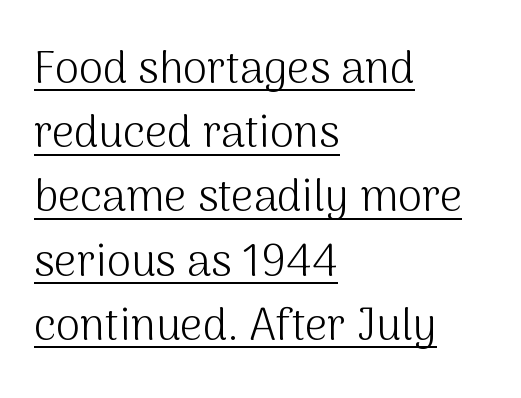
The image shows 44 px light sans-serif type, upright; set left-aligned, normal line spacing (1.46x), normal letter spacing, underlined; medium stroke contrast and a medium x-height.
